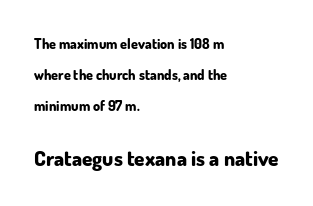
The image shows 21 px bold type, upright; set left-aligned, loose line spacing (2.23x), normal letter spacing, not underlined; the second (bottom) block is 1.5x larger.
